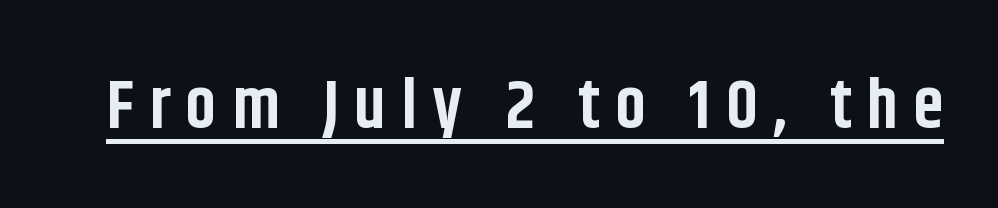
Each letter keeps its own natural width here, so spacing adapts to shape. The tracking jumps out immediately: characters are airy and widely separated. This rendering features underlined lettering. Vertical strokes here are truly vertical. Caption: bold face, heavy strokes. Letterform terminals end flat and unadorned throughout the passage.
